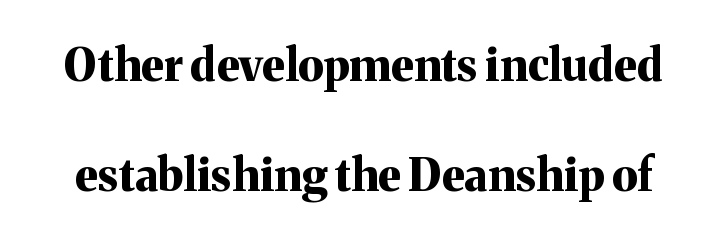
Q: Is the text bold? A: Yes.
Q: Is the text italic (slanted)? A: No, it is upright.
Q: Is the typeface a serif or a sans-serif typeface? A: Serif.
Q: Is the text underlined? A: No.
Q: Is the spacing between letters normal or unusually wide? A: Normal.
Q: Is the spacing between lines tight, normal or loose? A: Loose.
Q: Width (condensed, normal, or wide)? A: Normal.
Q: Stroke contrast? A: Medium.
Q: x-height? A: Medium.
Q: Monospaced? A: No.
